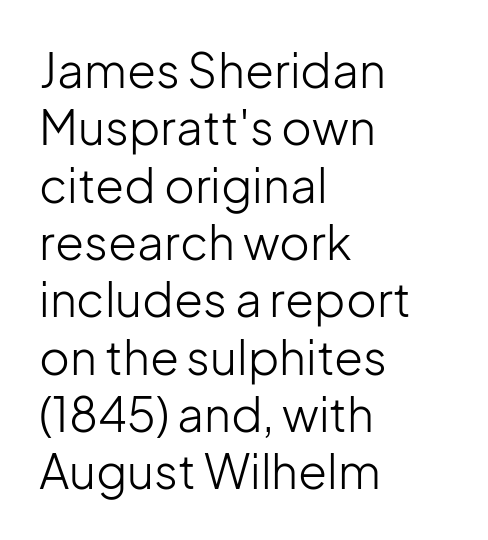
The image shows 47 px light sans-serif type, upright; set left-aligned, line spacing 1.22x, normal letter spacing, not underlined; low stroke contrast and a medium x-height.
